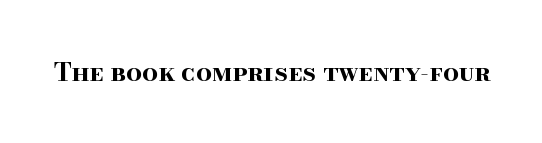
The image shows 25 px bold type, upright; set normal letter spacing, not underlined.
